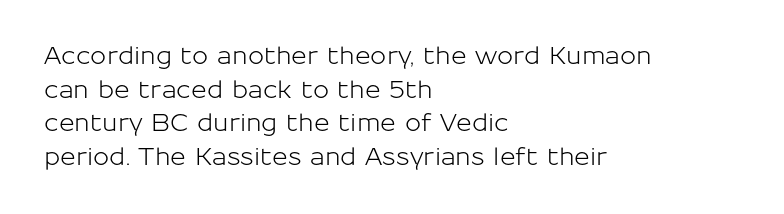
Q: Is the text italic (slanted)? A: No, it is upright.
Q: Is the text underlined? A: No.
Q: How is the paragraph aligned? A: Left-aligned.
Q: Is the spacing between letters normal or unusually wide? A: Normal.
Q: Is the spacing between lines tight, normal or loose? A: Normal.
